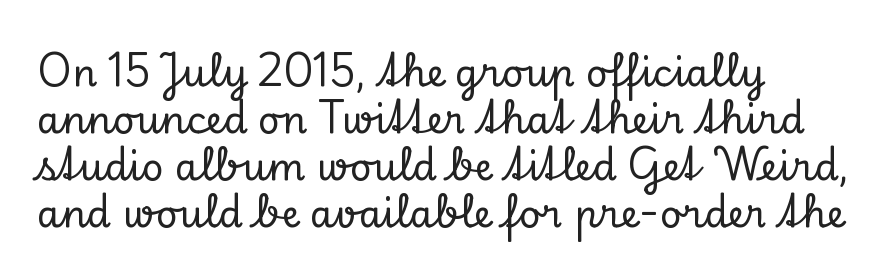
Q: Is the text italic (slanted)? A: No, it is upright.
Q: Is the text underlined? A: No.
Q: How is the paragraph aligned? A: Left-aligned.
Q: Is the spacing between letters normal or unusually wide? A: Normal.
Q: Width (condensed, normal, or wide)? A: Normal.
Q: Stroke contrast? A: Low.
Q: x-height? A: Small.
Q: Monospaced? A: No.
